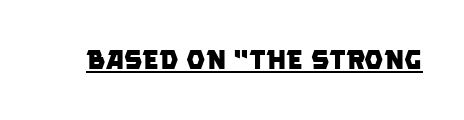
The image shows 27 px bold type; set normal letter spacing, underlined.
